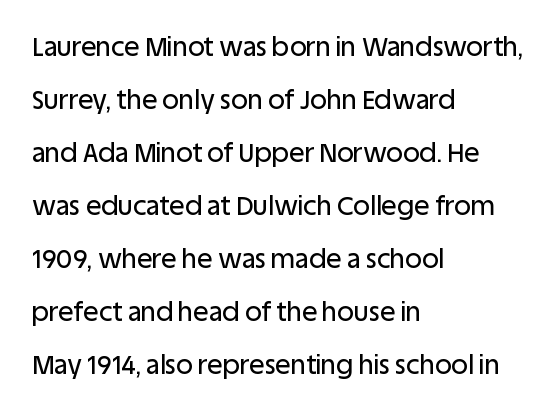
The image shows 26 px text type, upright; set left-aligned, loose line spacing (2.04x), normal letter spacing, not underlined.
